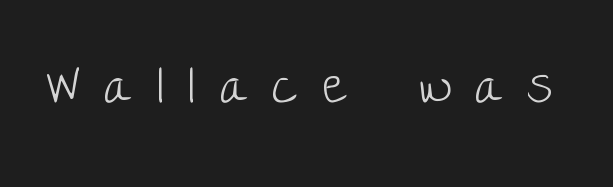
Q: Is the text bold? A: No.
Q: Is the text italic (slanted)? A: No, it is upright.
Q: Is the typeface a serif or a sans-serif typeface? A: Sans-serif.
Q: Is the text underlined? A: No.
Q: Is the spacing between letters normal or unusually wide? A: Unusually wide.
Q: Width (condensed, normal, or wide)? A: Normal.
Q: Stroke contrast? A: Low.
Q: x-height? A: Large.
Q: Monospaced? A: No.
